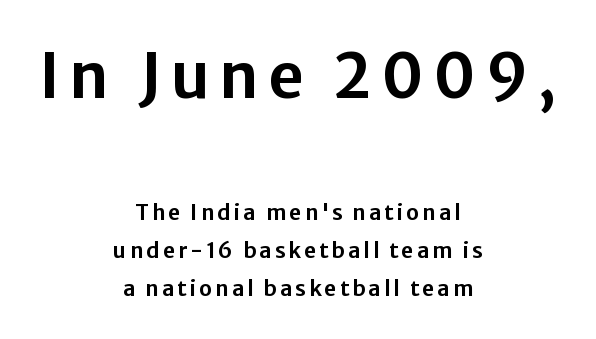
The rendering uses natural spacing where letterforms have individual widths. Look at the bottom of the vertical strokes: they stop flat, with no serifs. The letters in the upper block stand taller than those in the block below. The whitespace from short lines is split evenly between both sides. The string is rendered with underlining switched off. Is there any slant? The stems are plumb.
